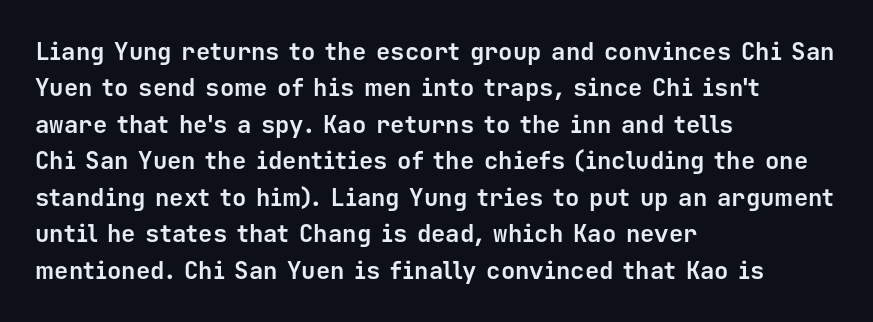
Q: Is the text bold? A: Yes.
Q: Is the text italic (slanted)? A: No, it is upright.
Q: Is the text underlined? A: No.
Q: How is the paragraph aligned? A: Left-aligned.
Q: Is the spacing between letters normal or unusually wide? A: Normal.
Q: Is the spacing between lines tight, normal or loose? A: Normal.
